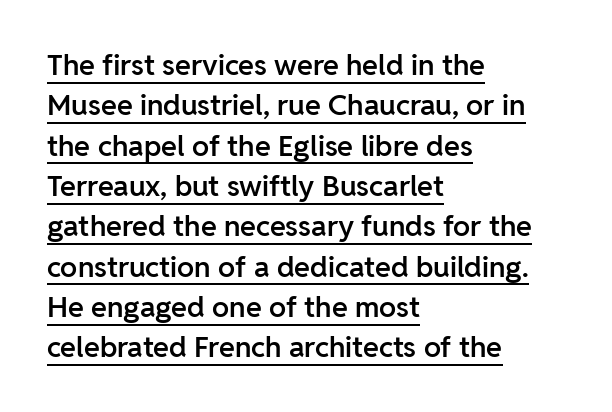
The image shows 29 px semibold sans-serif type, upright; set left-aligned, normal line spacing (1.39x), normal letter spacing, underlined; low stroke contrast and a medium x-height.
